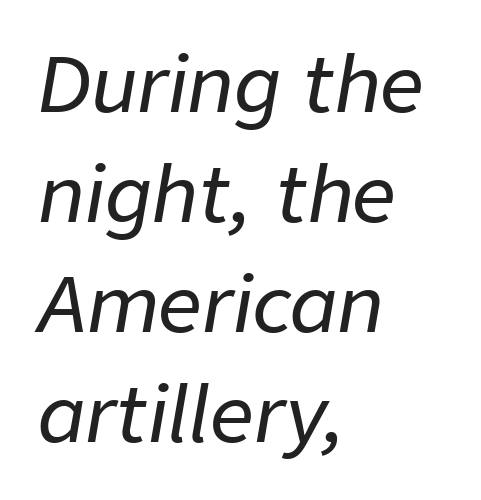
Just letters on the line, the space beneath them empty. Short note: letters normally spaced. The rendering applies a slant to the glyphs. Is there much room between lines? A standard amount, neither cramped nor airy. These lines are rendered in a variable-pitch font.
